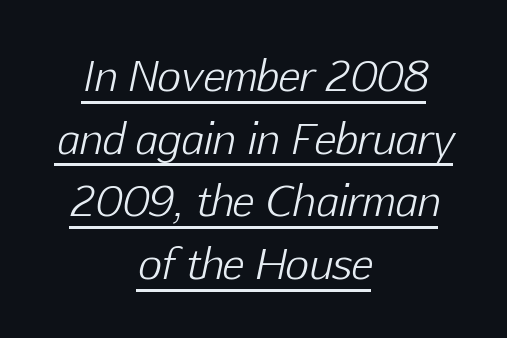
{"italic": "yes", "lean": "right", "slant_degrees": 12, "bold": "no", "weight": "light", "width": "normal", "stroke_contrast": "low", "x_height": "medium", "monospaced": "no", "underline": "yes", "align": "center", "line_spacing": "normal", "line_spacing_ratio": 1.53, "letter_spacing": "normal", "letter_spacing_em": 0.0, "glyph_px": 41}
